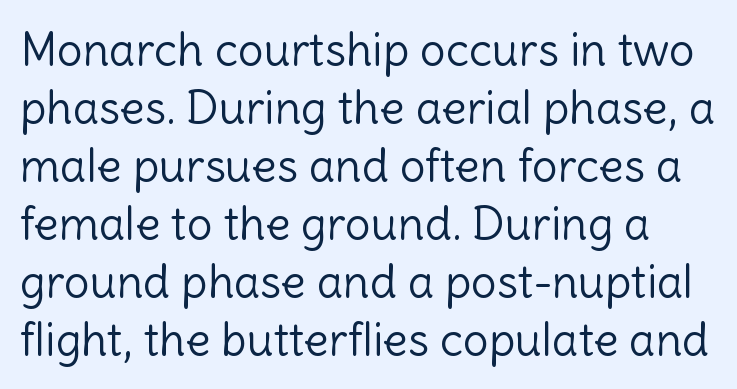
The image shows 46 px light sans-serif type, upright; set normal line spacing (1.26x), normal letter spacing, not underlined; a medium x-height.
